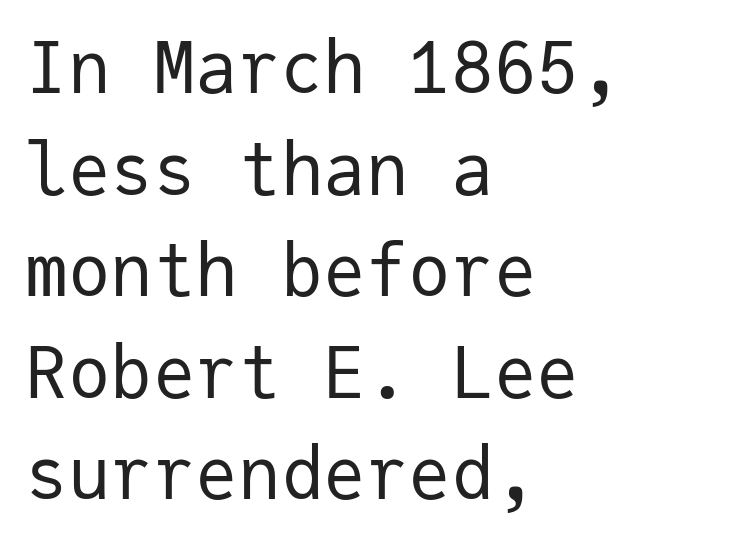
{"serif": "no", "italic": "no", "bold": "no", "weight": "regular", "width": "normal", "stroke_contrast": "low", "x_height": "medium", "monospaced": "yes", "underline": "no", "align": "left", "line_spacing": "normal", "line_spacing_ratio": 1.43, "letter_spacing": "normal", "letter_spacing_em": 0.0, "glyph_px": 71}
